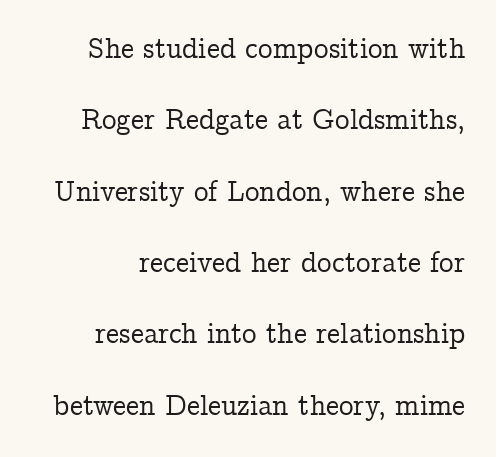
Q: Is the text italic (slanted)? A: No, it is upright.
Q: Is the typeface a serif or a sans-serif typeface? A: Serif.
Q: Is the text underlined? A: No.
Q: Is the spacing between letters normal or unusually wide? A: Normal.
Q: Is the spacing between lines tight, normal or loose? A: Loose.
Q: Width (condensed, normal, or wide)? A: Normal.
Q: Stroke contrast? A: Low.
Q: x-height? A: Medium.
Q: Monospaced? A: No.
